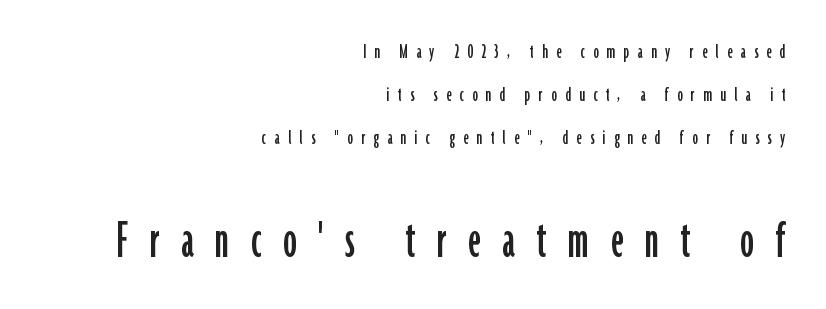
{"serif": "no", "italic": "no", "width": "condensed", "stroke_contrast": "low", "x_height": "medium", "monospaced": "no", "underline": "no", "align": "right", "line_spacing": "loose", "line_spacing_ratio": 1.96, "letter_spacing": "wide", "letter_spacing_em": 0.38, "larger_block": "second", "size_ratio": 2.55, "glyph_px": 56}
